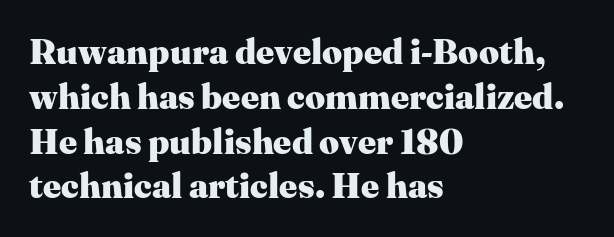
Q: Is the text bold? A: Yes.
Q: Is the text italic (slanted)? A: No, it is upright.
Q: Is the typeface a serif or a sans-serif typeface? A: Serif.
Q: Is the text underlined? A: No.
Q: How is the paragraph aligned? A: Left-aligned.
Q: Is the spacing between letters normal or unusually wide? A: Normal.
Q: Is the spacing between lines tight, normal or loose? A: Normal.
Q: Width (condensed, normal, or wide)? A: Normal.
Q: Stroke contrast? A: Medium.
Q: x-height? A: Medium.
Q: Monospaced? A: No.
